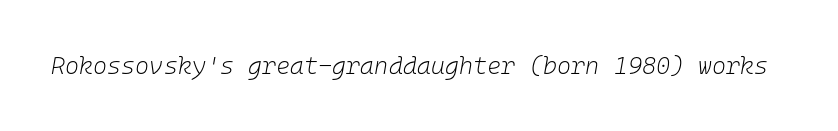
The axis of the letterforms is tilted away from vertical. The tracking reads as untouched default to a designer's eye. Unmarked baselines from the first word to the last. The cut favours lightness, reaching ordinary text weight at its darkest.
